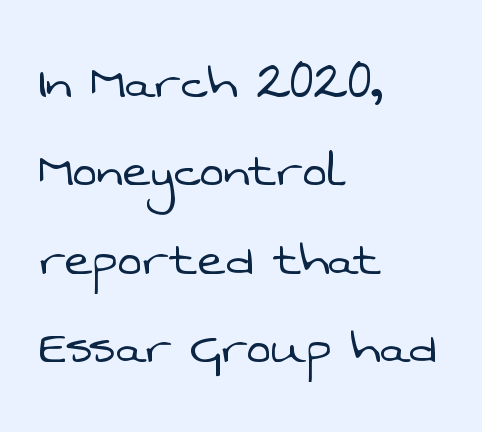
Q: Is the text bold? A: No.
Q: Is the typeface a serif or a sans-serif typeface? A: Sans-serif.
Q: Is the text underlined? A: No.
Q: How is the paragraph aligned? A: Left-aligned.
Q: Is the spacing between letters normal or unusually wide? A: Normal.
Q: Is the spacing between lines tight, normal or loose? A: Normal.
Q: Width (condensed, normal, or wide)? A: Normal.
Q: Stroke contrast? A: Low.
Q: x-height? A: Medium.
Q: Monospaced? A: No.
